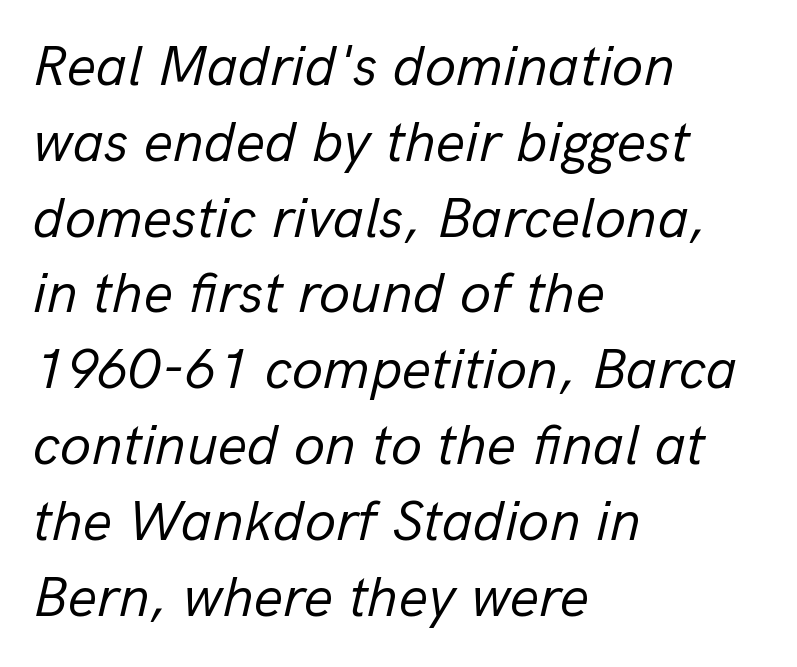
The image shows 57 px regular-weight type, italic (leaning right); set left-aligned, normal line spacing (1.33x), normal letter spacing, not underlined; low stroke contrast and a medium x-height.
